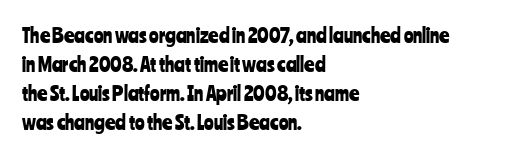
{"italic": "no", "underline": "no", "align": "left", "line_spacing": "normal", "line_spacing_ratio": 1.45, "letter_spacing": "normal", "letter_spacing_em": 0.0, "glyph_px": 20}
